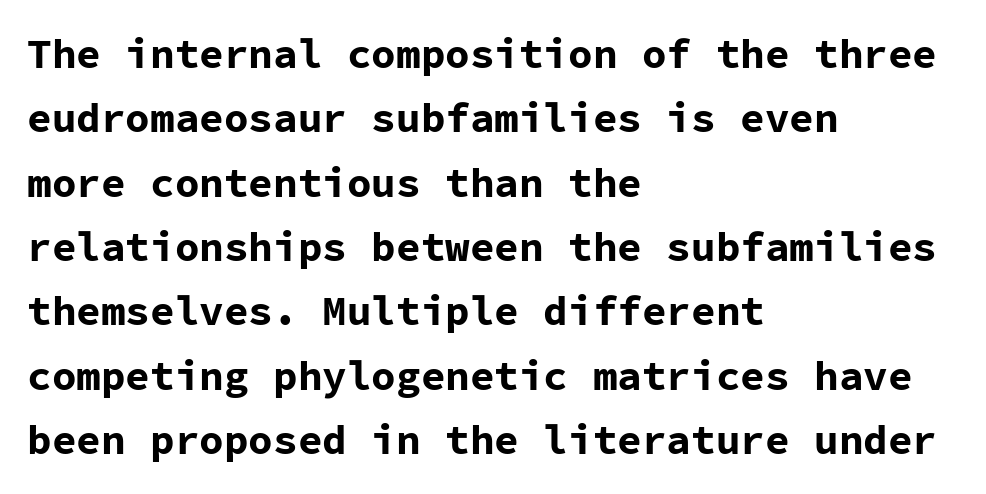
Q: Is the text bold? A: Yes.
Q: Is the text italic (slanted)? A: No, it is upright.
Q: Is the typeface a serif or a sans-serif typeface? A: Sans-serif.
Q: Is the text underlined? A: No.
Q: How is the paragraph aligned? A: Left-aligned.
Q: Is the spacing between letters normal or unusually wide? A: Normal.
Q: Is the spacing between lines tight, normal or loose? A: Normal.
Q: Width (condensed, normal, or wide)? A: Normal.
Q: Stroke contrast? A: Low.
Q: x-height? A: Medium.
Q: Monospaced? A: Yes.
